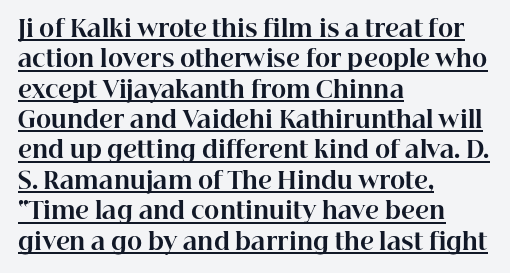
Q: Is the text bold? A: Yes.
Q: Is the text italic (slanted)? A: No, it is upright.
Q: Is the text underlined? A: Yes.
Q: How is the paragraph aligned? A: Left-aligned.
Q: Is the spacing between letters normal or unusually wide? A: Normal.
Q: Is the spacing between lines tight, normal or loose? A: Normal.
